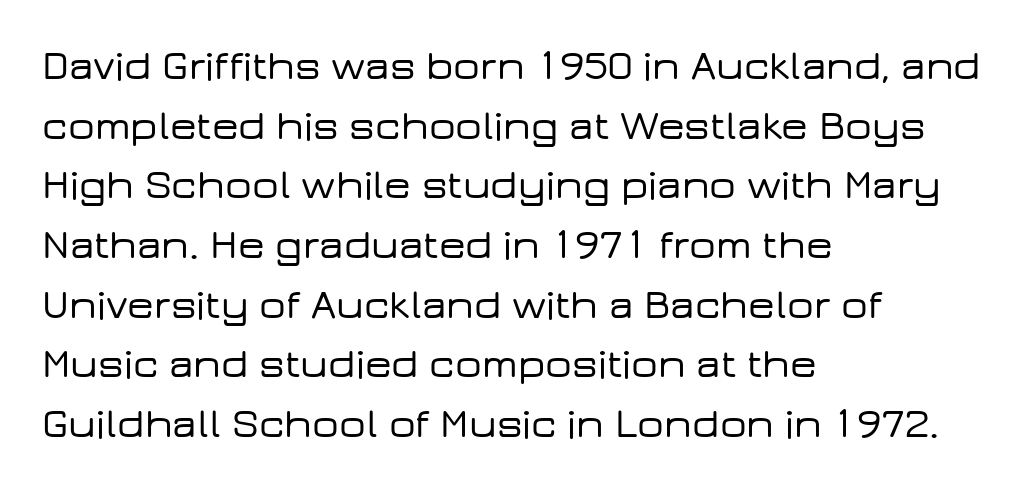
Q: Is the text italic (slanted)? A: No, it is upright.
Q: Is the typeface a serif or a sans-serif typeface? A: Sans-serif.
Q: Is the text underlined? A: No.
Q: How is the paragraph aligned? A: Left-aligned.
Q: Is the spacing between letters normal or unusually wide? A: Normal.
Q: Is the spacing between lines tight, normal or loose? A: Normal.
Q: Width (condensed, normal, or wide)? A: Wide.
Q: Stroke contrast? A: Low.
Q: x-height? A: Medium.
Q: Monospaced? A: No.
